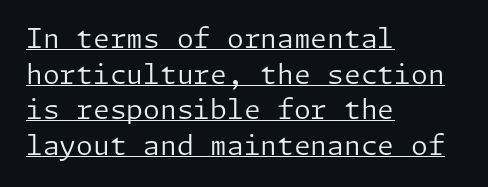
{"italic": "no", "bold": "no", "underline": "yes", "align": "left", "line_spacing": "normal", "line_spacing_ratio": 1.32, "letter_spacing": "normal", "letter_spacing_em": 0.0, "glyph_px": 27}
